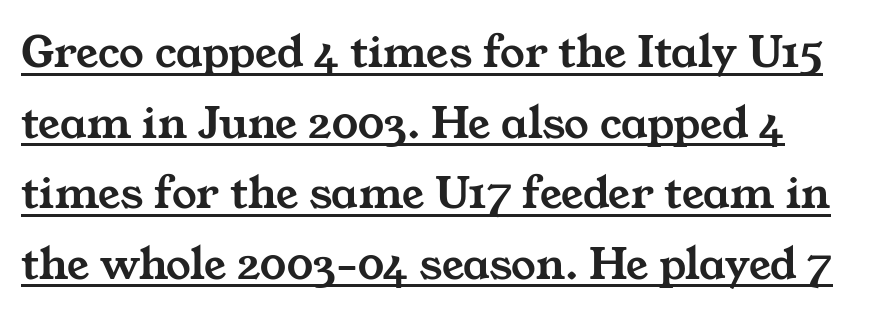
Q: Is the typeface a serif or a sans-serif typeface? A: Serif.
Q: Is the text underlined? A: Yes.
Q: How is the paragraph aligned? A: Left-aligned.
Q: Is the spacing between letters normal or unusually wide? A: Normal.
Q: Is the spacing between lines tight, normal or loose? A: Normal.
Q: Width (condensed, normal, or wide)? A: Wide.
Q: Stroke contrast? A: Medium.
Q: x-height? A: Medium.
Q: Monospaced? A: No.
